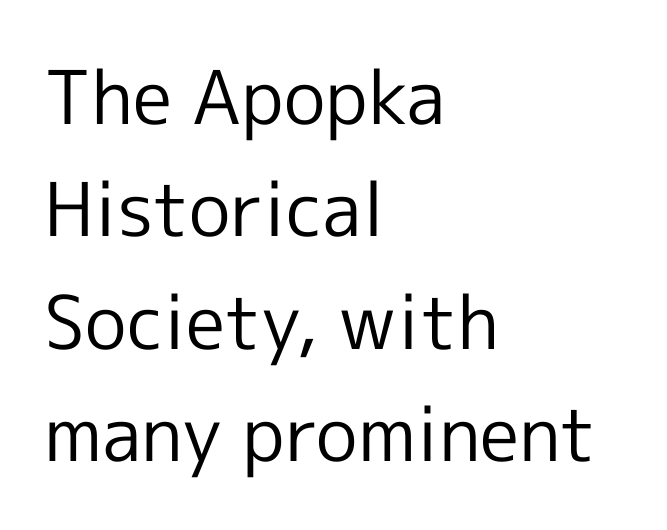
Q: Is the text bold? A: No.
Q: Is the text italic (slanted)? A: No, it is upright.
Q: Is the typeface a serif or a sans-serif typeface? A: Sans-serif.
Q: Is the text underlined? A: No.
Q: How is the paragraph aligned? A: Left-aligned.
Q: Is the spacing between letters normal or unusually wide? A: Normal.
Q: Is the spacing between lines tight, normal or loose? A: Normal.
Q: Width (condensed, normal, or wide)? A: Normal.
Q: x-height? A: Medium.
Q: Monospaced? A: No.
